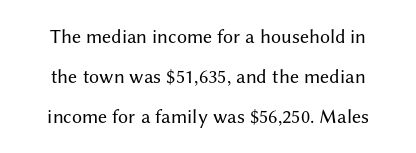
{"italic": "no", "bold": "no", "underline": "no", "line_spacing": "loose", "line_spacing_ratio": 2.0, "letter_spacing": "normal", "letter_spacing_em": 0.0, "glyph_px": 20}
